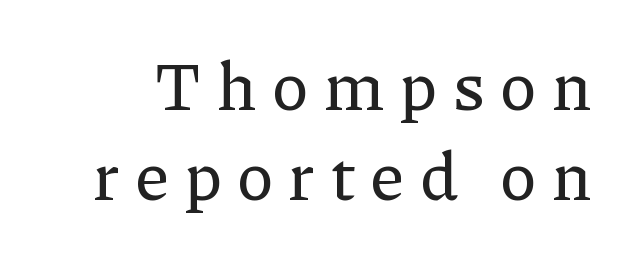
Check under the words: just untouched page. Is this a fixed-width face? No — the glyphs have proportional, varying widths. The tracking jumps out immediately: characters are airy and widely separated. Designer's note — italics off, roman on.
